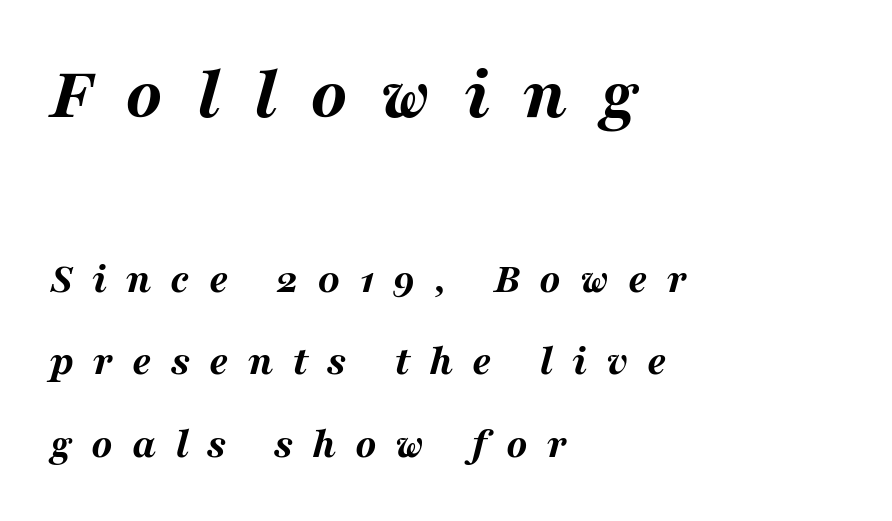
Only glyphs here, with clear space below each row. Summary of vertical rhythm: relaxed, with wide interline spacing. This layout puts the oversized block above and the modest block below. Students, note that the glyphs here are deliberately spaced far apart. What weight is shown? A full bold with thick strokes. Line beginnings align vertically; line endings do not.
